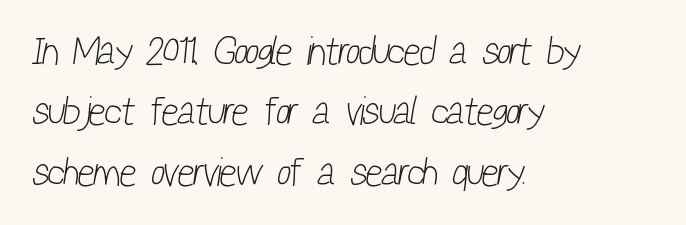
{"serif": "no", "bold": "no", "weight": "light", "width": "condensed", "stroke_contrast": "low", "x_height": "medium", "monospaced": "no", "underline": "no", "align": "left", "line_spacing": "normal", "line_spacing_ratio": 1.51, "letter_spacing": "normal", "letter_spacing_em": 0.0, "glyph_px": 40}
